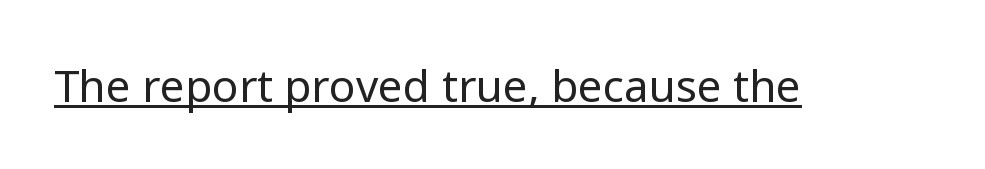
This rendering leaves character spacing at its baseline value. Posture: straight, roman, zero tilt. Somebody hit Ctrl+U on this one — the words are underlined. This sample has the flowing, uneven cadence of proportional lettering. The cut favours lightness, reaching ordinary text weight at its darkest. Examine the stroke ends and you'll find no serifs.
